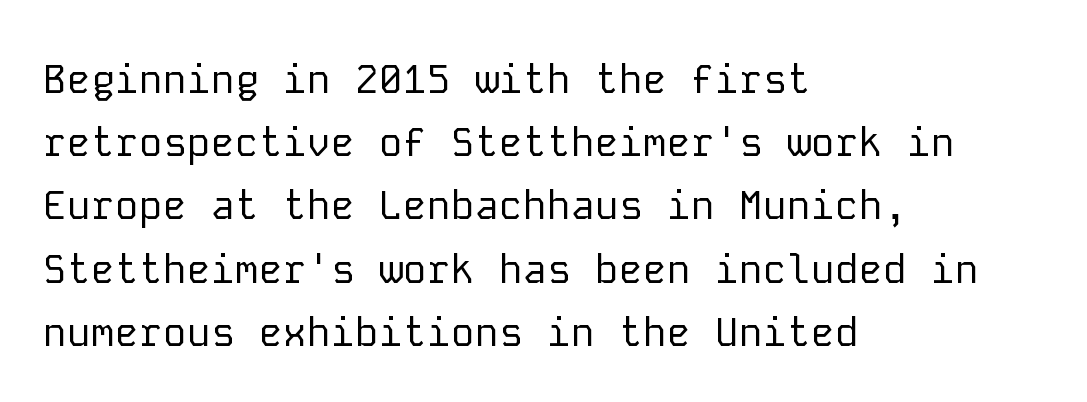
The image shows 40 px regular-weight sans-serif type, upright, monospaced; set left-aligned, normal line spacing (1.58x), normal letter spacing, not underlined; low stroke contrast and a medium x-height.
